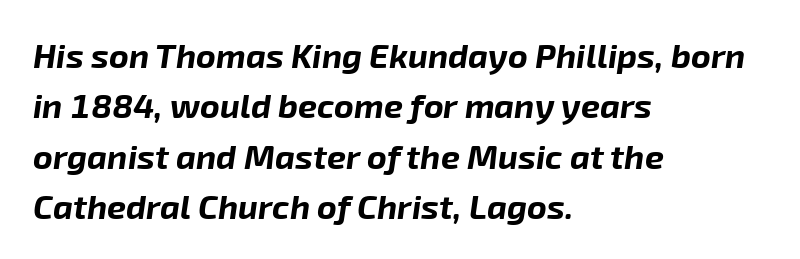
The image shows 34 px bold type, italic (leaning right); set left-aligned, normal line spacing (1.48x), normal letter spacing, not underlined; low stroke contrast and a medium x-height.
